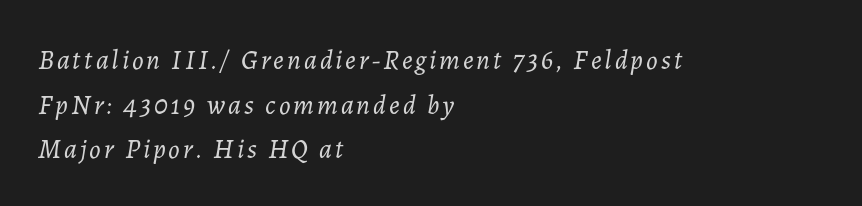
{"italic": "yes", "lean": "right", "slant_degrees": 7, "bold": "no", "underline": "no", "align": "left", "line_spacing": "normal", "line_spacing_ratio": 1.65, "glyph_px": 27}
